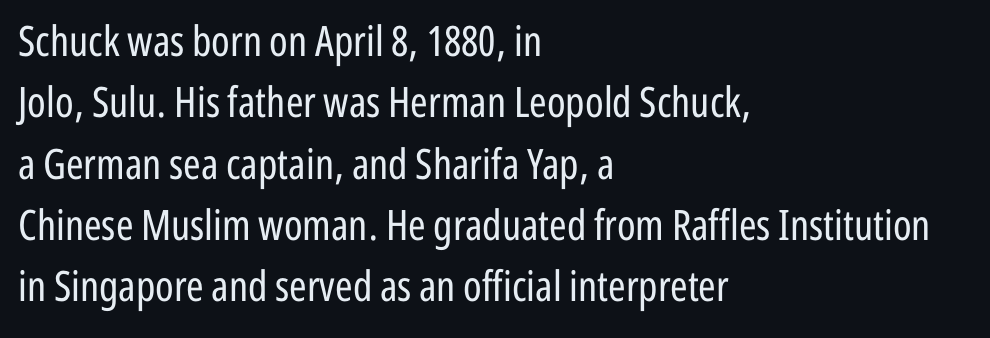
The image shows 42 px regular-weight, condensed sans-serif type, upright; set left-aligned, normal line spacing (1.46x), normal letter spacing, not underlined; low stroke contrast and a medium x-height.
